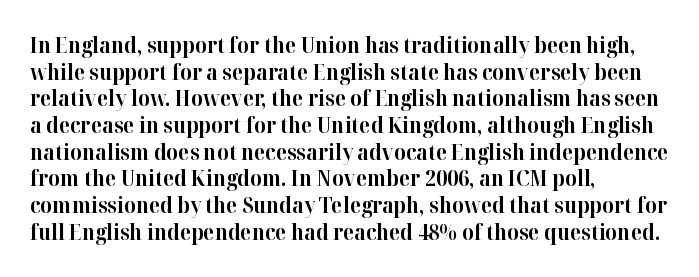
The image shows 21 px bold type, upright; set left-aligned, normal line spacing (1.27x), normal letter spacing, not underlined.
